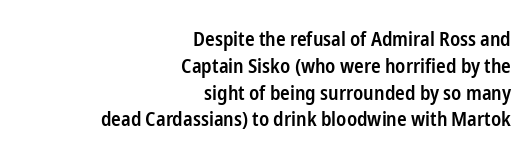
The image shows 20 px text type, upright; set right-aligned, normal line spacing (1.34x), normal letter spacing, not underlined.
